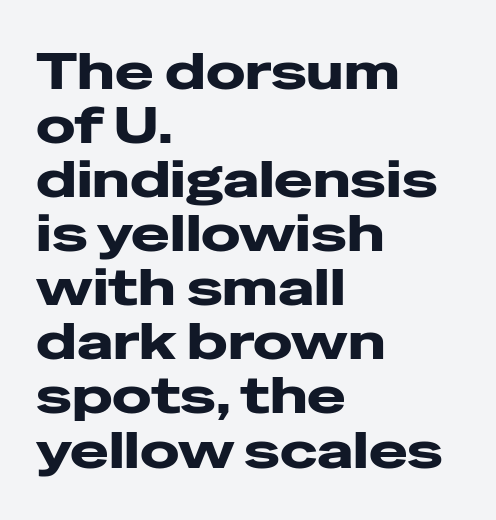
The image shows 52 px heavy, wide sans-serif type, upright; set left-aligned, tight line spacing (1.04x), normal letter spacing, not underlined; low stroke contrast and a medium x-height.
